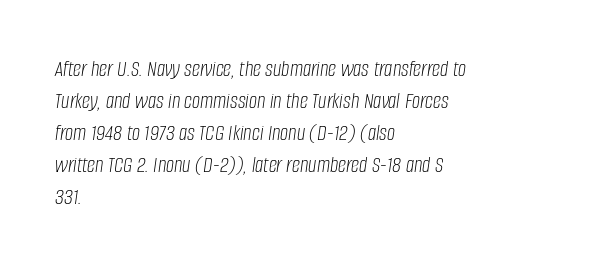
No word sits above an underline. Looking at the ascenders, they clearly lean. Regarding leading, the lines here are spaced in the standard way. Teacher's note: observe the even left margin — that is flush-left alignment.
